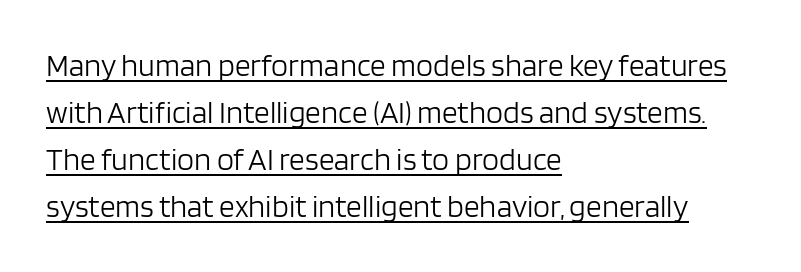
The image shows 31 px light sans-serif type, upright; set left-aligned, normal line spacing (1.52x), normal letter spacing, underlined; low stroke contrast and a large x-height.
